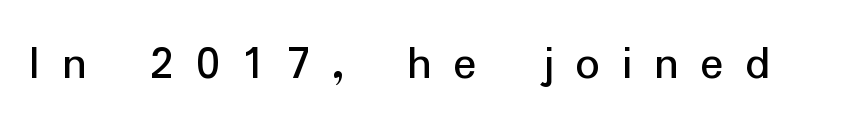
Q: Is the text italic (slanted)? A: No, it is upright.
Q: Is the typeface a serif or a sans-serif typeface? A: Sans-serif.
Q: Is the text underlined? A: No.
Q: Is the spacing between letters normal or unusually wide? A: Unusually wide.
Q: Width (condensed, normal, or wide)? A: Normal.
Q: Stroke contrast? A: Low.
Q: x-height? A: Medium.
Q: Monospaced? A: No.
